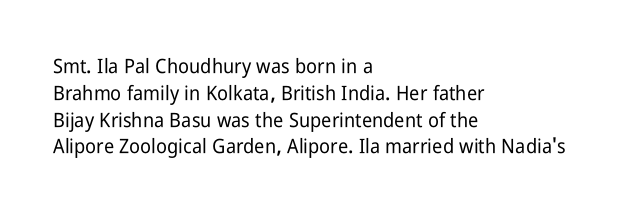
The image shows 20 px text type, upright; set left-aligned, normal line spacing (1.34x), normal letter spacing, not underlined.
